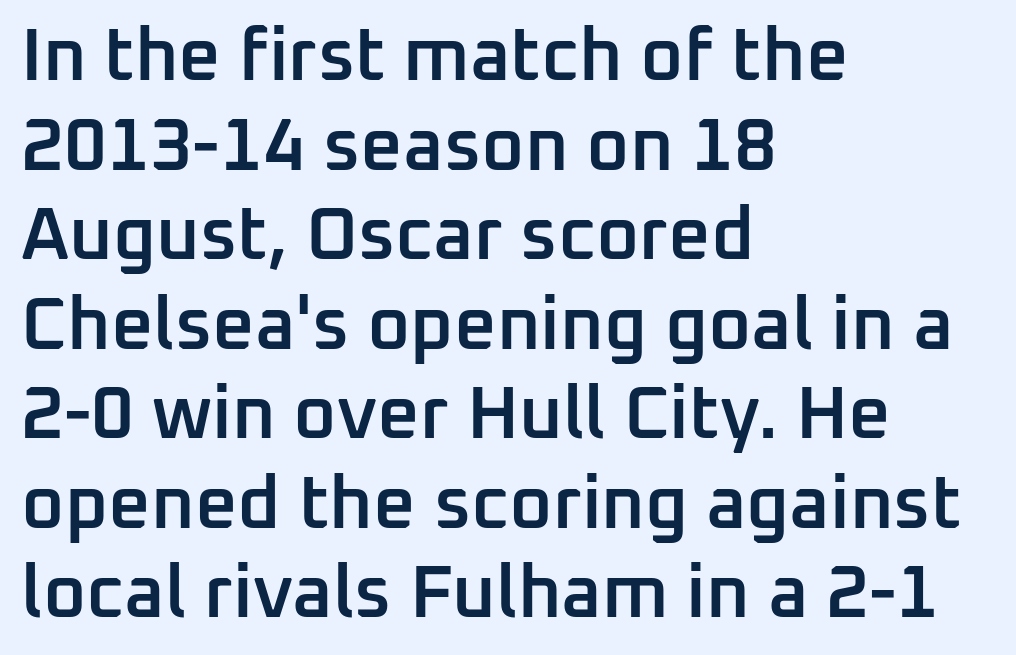
Q: Is the text bold? A: Semi-bold.
Q: Is the text italic (slanted)? A: No, it is upright.
Q: Is the typeface a serif or a sans-serif typeface? A: Sans-serif.
Q: Is the text underlined? A: No.
Q: How is the paragraph aligned? A: Left-aligned.
Q: Is the spacing between letters normal or unusually wide? A: Normal.
Q: Width (condensed, normal, or wide)? A: Normal.
Q: Stroke contrast? A: Low.
Q: x-height? A: Medium.
Q: Monospaced? A: No.
